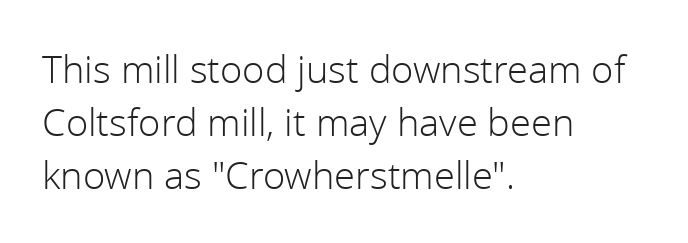
The image shows 38 px light sans-serif type, upright; set left-aligned, normal line spacing (1.39x), normal letter spacing, not underlined; a medium x-height.
